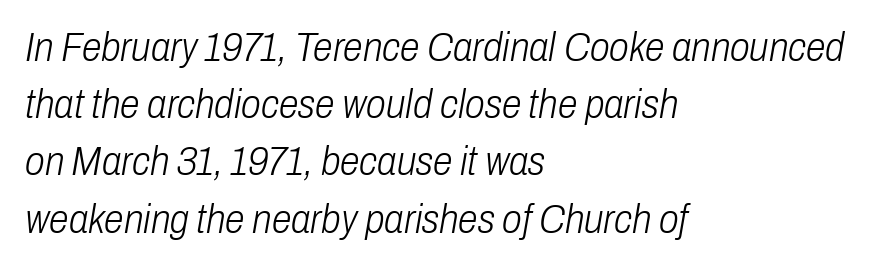
The image shows 40 px light, condensed type, italic (leaning right); set left-aligned, normal line spacing (1.43x), normal letter spacing, not underlined; low stroke contrast and a medium x-height.
